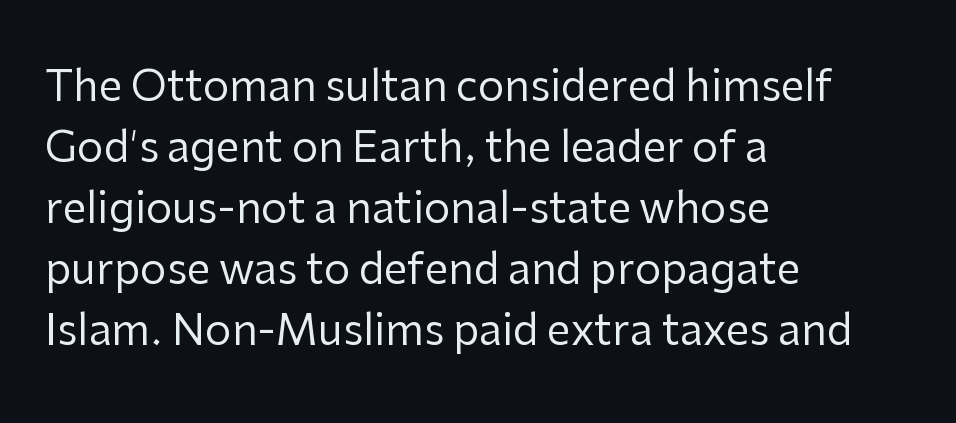
The image shows 42 px regular-weight sans-serif type, upright; set left-aligned, normal line spacing (1.45x), normal letter spacing, not underlined; low stroke contrast and a medium x-height.
